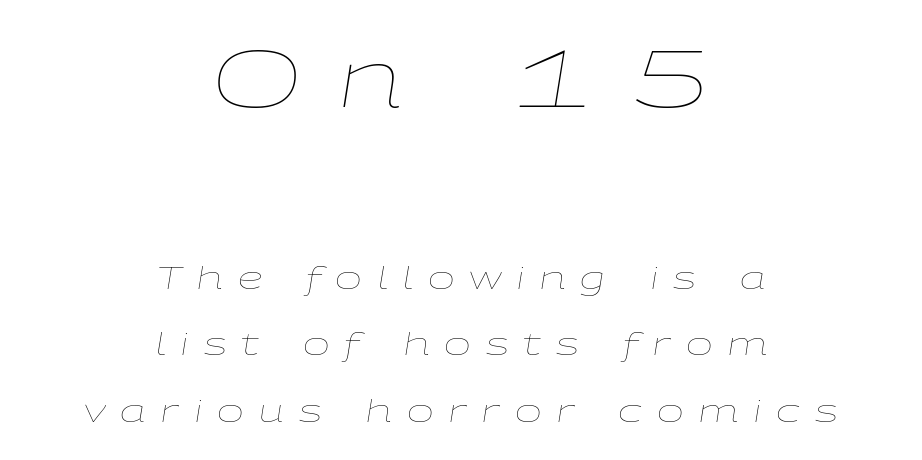
{"italic": "yes", "lean": "right", "slant_degrees": 9, "bold": "no", "weight": "thin", "width": "wide", "stroke_contrast": "low", "x_height": "medium", "monospaced": "no", "underline": "no", "align": "center", "line_spacing": "loose", "line_spacing_ratio": 2.08, "letter_spacing": "wide", "letter_spacing_em": 0.46, "larger_block": "first", "size_ratio": 2.47, "glyph_px": 79}
